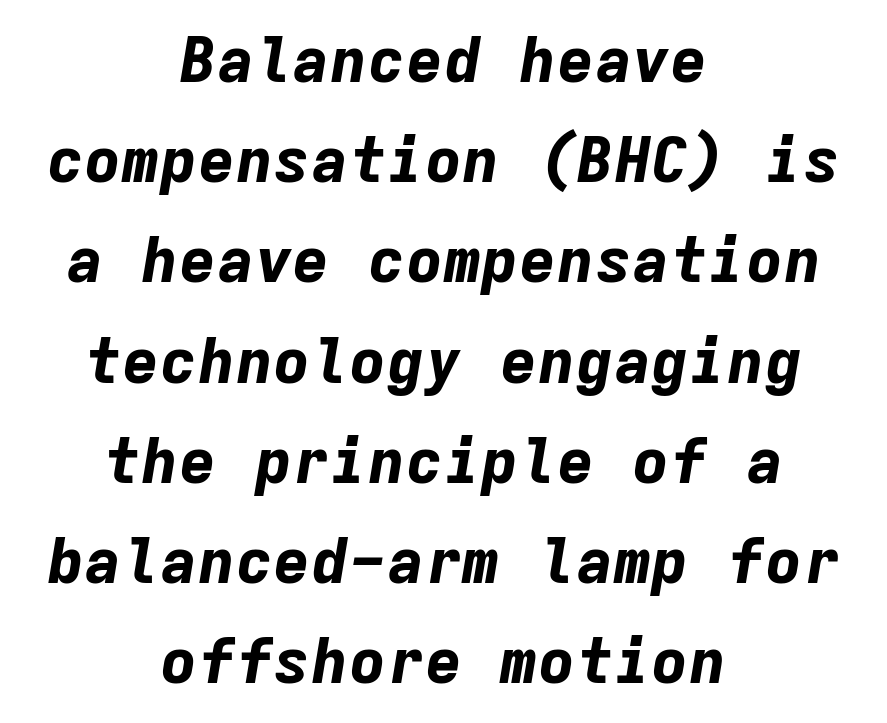
{"italic": "yes", "lean": "right", "slant_degrees": 9, "bold": "yes", "weight": "bold", "width": "normal", "stroke_contrast": "low", "x_height": "medium", "monospaced": "yes", "underline": "no", "align": "center", "line_spacing": "normal", "line_spacing_ratio": 1.59, "letter_spacing": "normal", "letter_spacing_em": 0.0, "glyph_px": 63}
